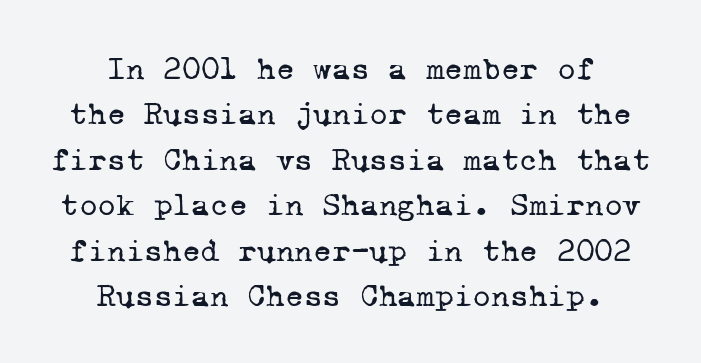
Q: Is the text bold? A: No.
Q: Is the typeface a serif or a sans-serif typeface? A: Serif.
Q: Is the text underlined? A: No.
Q: How is the paragraph aligned? A: Centered.
Q: Is the spacing between letters normal or unusually wide? A: Normal.
Q: Is the spacing between lines tight, normal or loose? A: Normal.
Q: Width (condensed, normal, or wide)? A: Normal.
Q: Stroke contrast? A: Low.
Q: x-height? A: Medium.
Q: Monospaced? A: Yes.
